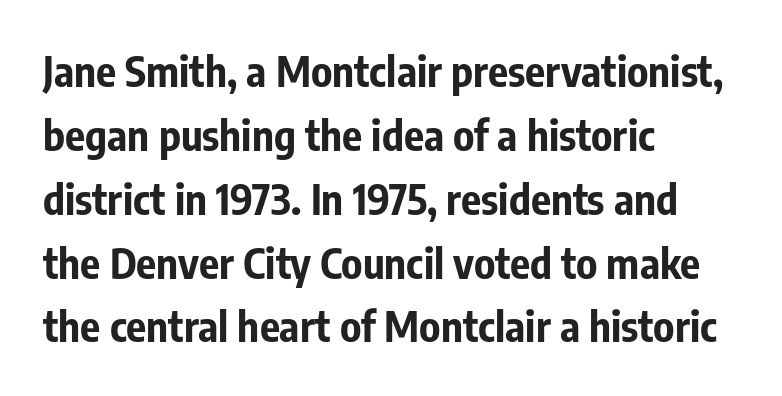
The image shows 42 px bold, condensed sans-serif type, upright; set left-aligned, normal line spacing (1.52x), normal letter spacing, not underlined; low stroke contrast and a medium x-height.
